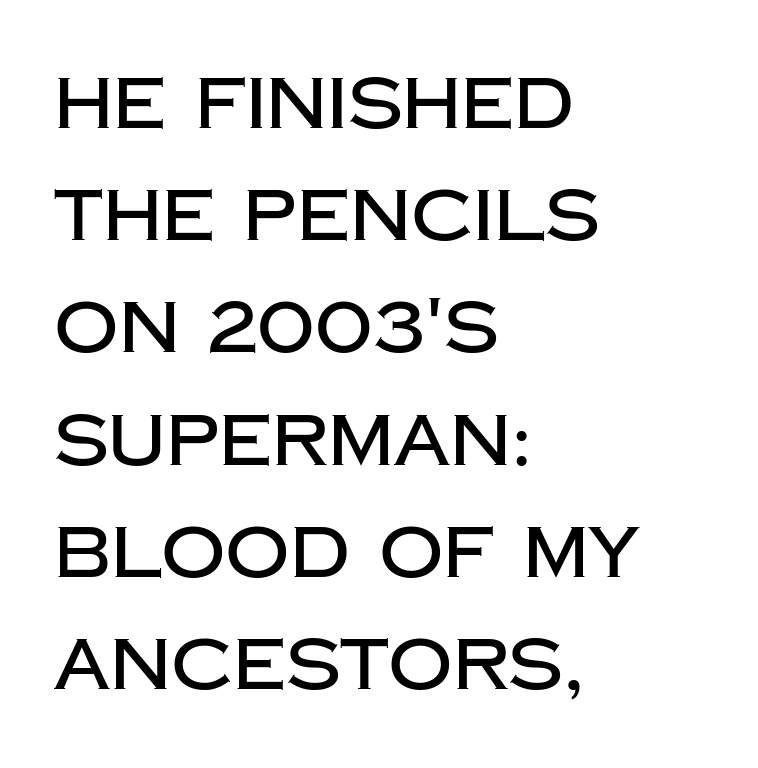
The image shows 71 px sans-serif type, upright; set left-aligned, normal line spacing (1.58x), normal letter spacing, not underlined; low stroke contrast and a large x-height.
